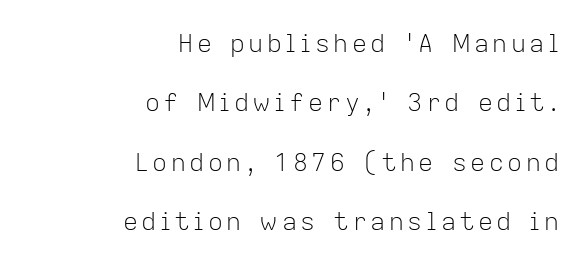
The image shows 25 px text type, upright; set right-aligned, loose line spacing (2.38x), not underlined.
